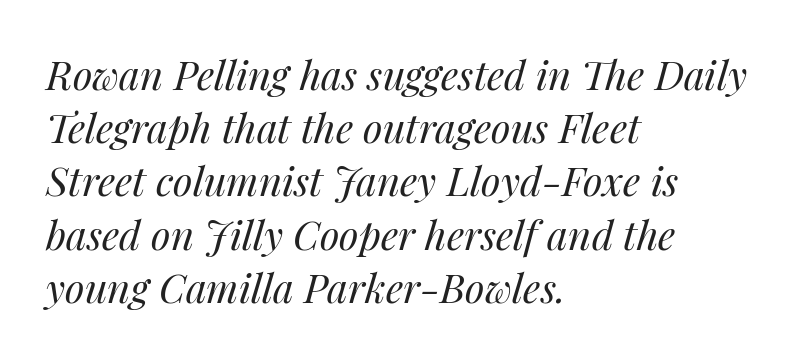
{"italic": "yes", "lean": "right", "slant_degrees": 14, "bold": "no", "weight": "regular", "width": "normal", "stroke_contrast": "medium", "x_height": "medium", "monospaced": "no", "underline": "no", "align": "left", "line_spacing": "normal", "line_spacing_ratio": 1.33, "letter_spacing": "normal", "letter_spacing_em": 0.0, "glyph_px": 40}
